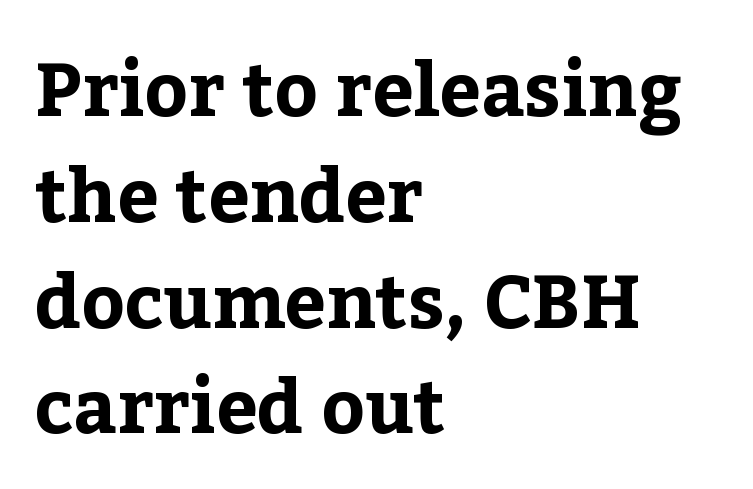
Horizontal bands of white between lines are of average thickness. Decoration check: the copy has no underline. Letterform terminals end in serifs throughout the passage. Short and long lines alike share a common starting point at left.
